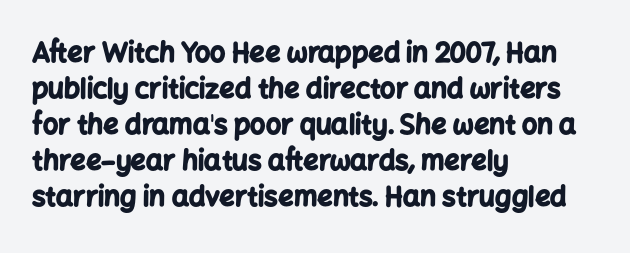
Q: Is the text bold? A: Yes.
Q: Is the text italic (slanted)? A: No, it is upright.
Q: Is the text underlined? A: No.
Q: How is the paragraph aligned? A: Left-aligned.
Q: Is the spacing between letters normal or unusually wide? A: Normal.
Q: Is the spacing between lines tight, normal or loose? A: Normal.
